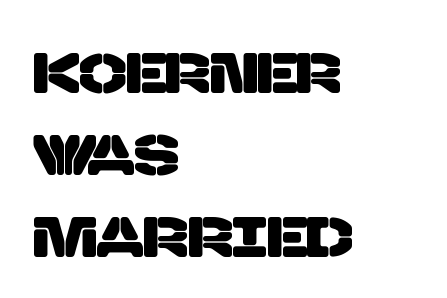
The image shows 56 px sans-serif type; set left-aligned, normal line spacing (1.46x), normal letter spacing, not underlined; low stroke contrast and a large x-height.
